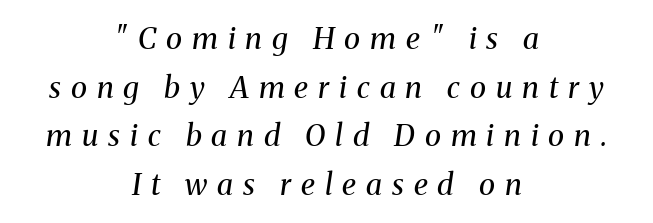
This is oblique type, the kind used for emphasis or titles. This rendering employs a face with finishing strokes, i.e., a serif. The font sits on the lighter half of the weight spectrum, regular included. Letters rest on an invisible, unmarked baseline. The letters advance in unequal steps, a hallmark of proportional type. Visually the block forms a symmetrical silhouette, jagged on both flanks.
